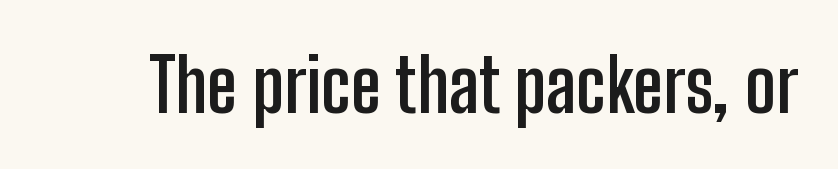
{"serif": "no", "italic": "no", "bold": "yes", "weight": "semibold", "width": "condensed", "stroke_contrast": "low", "x_height": "medium", "monospaced": "no", "underline": "no", "letter_spacing": "normal", "letter_spacing_em": 0.0, "glyph_px": 74}
